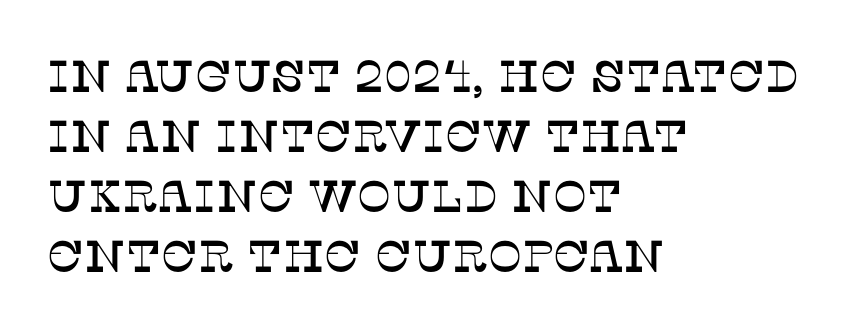
{"serif": "yes", "italic": "no", "width": "normal", "stroke_contrast": "low", "x_height": "large", "monospaced": "no", "underline": "no", "align": "left", "line_spacing": "normal", "line_spacing_ratio": 1.33, "letter_spacing": "normal", "letter_spacing_em": 0.0, "glyph_px": 45}
